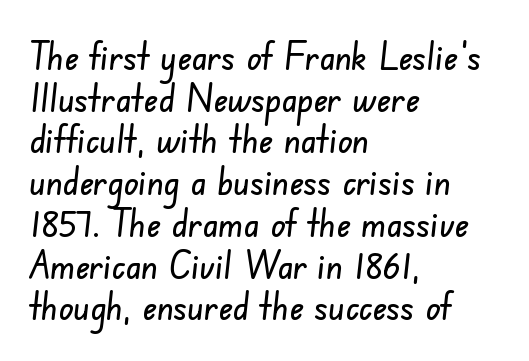
{"serif": "no", "width": "condensed", "stroke_contrast": "low", "x_height": "small", "monospaced": "no", "underline": "no", "align": "left", "line_spacing": "tight", "line_spacing_ratio": 1.07, "letter_spacing": "normal", "letter_spacing_em": 0.0, "glyph_px": 39}
